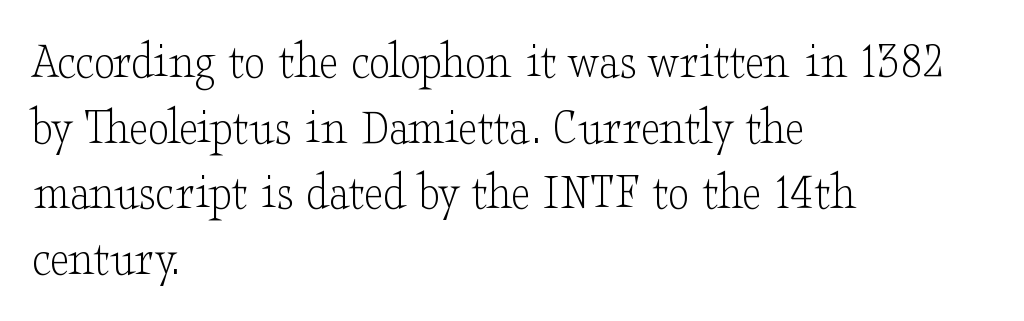
This sample uses a serif face. The letters look calm and open, with moderate or lighter stems. The glyphs are unaccompanied by any horizontal stroke below them. In terms of letterspacing, this is plain default setting. In terms of posture, this sample is upright.
